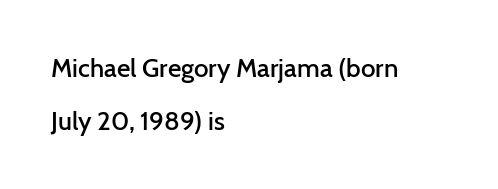
The image shows 26 px text type, upright; set left-aligned, loose line spacing (2.05x), normal letter spacing, not underlined.
